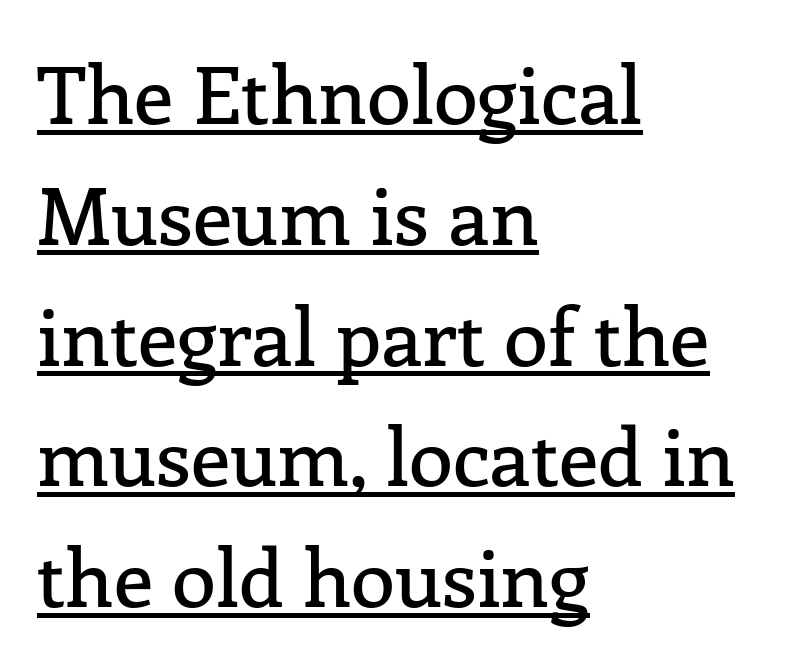
Q: Is the text italic (slanted)? A: No, it is upright.
Q: Is the typeface a serif or a sans-serif typeface? A: Serif.
Q: Is the text underlined? A: Yes.
Q: How is the paragraph aligned? A: Left-aligned.
Q: Is the spacing between letters normal or unusually wide? A: Normal.
Q: Is the spacing between lines tight, normal or loose? A: Normal.
Q: Width (condensed, normal, or wide)? A: Normal.
Q: Stroke contrast? A: Low.
Q: x-height? A: Medium.
Q: Monospaced? A: No.
